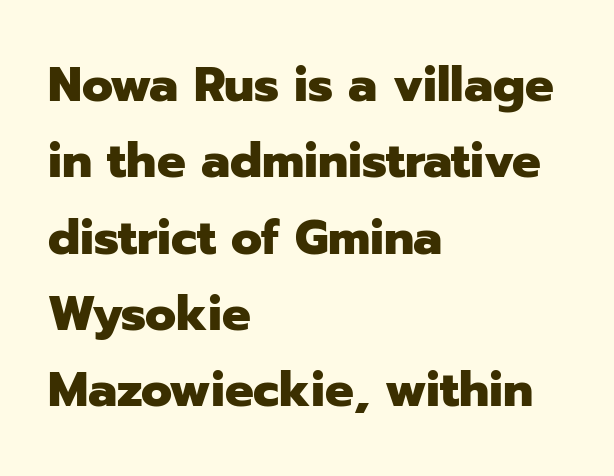
The image shows 48 px heavy sans-serif type, upright; set left-aligned, normal line spacing (1.59x), normal letter spacing, not underlined; low stroke contrast and a medium x-height.
